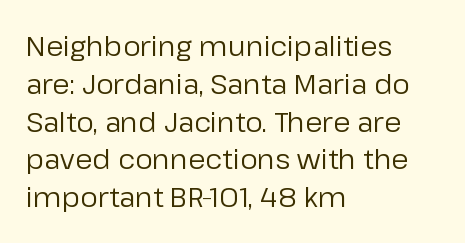
Summary of vertical rhythm: regular, with standard interline spacing. The strip under each line holds only bare page. Is this a fixed-width face? No — the glyphs have proportional, varying widths. What kind of face is this? One without serifs — a sans.
